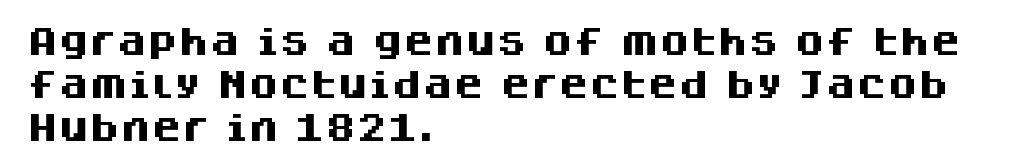
Just letters on the line, the space beneath them empty. Vertical spacing — default. The ragged edge is on the right, which tells us the setting is flush left. Nothing unusual about the tracking: characters are spaced as the font intends.
